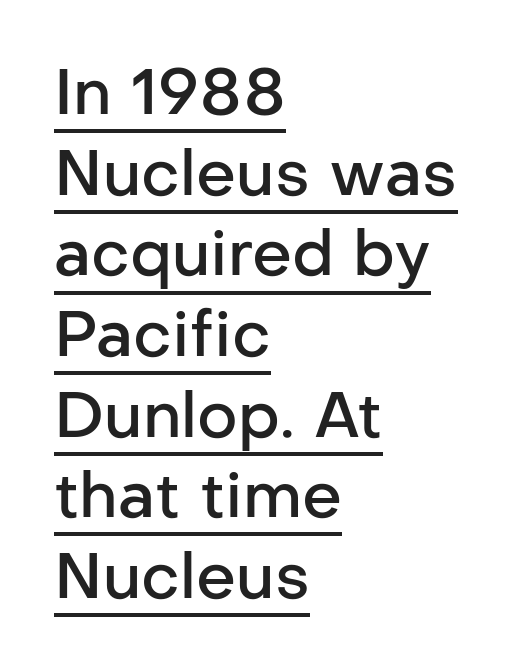
The image shows 63 px semibold sans-serif type, upright; set left-aligned, normal line spacing (1.28x), normal letter spacing, underlined; low stroke contrast and a medium x-height.
